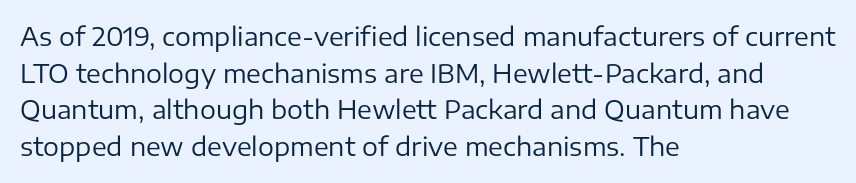
{"italic": "no", "bold": "no", "underline": "no", "align": "left", "line_spacing": "normal", "line_spacing_ratio": 1.47, "letter_spacing": "normal", "letter_spacing_em": 0.0, "glyph_px": 25}
